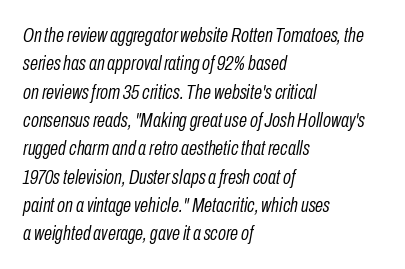
Q: Is the text bold? A: No.
Q: Is the text italic (slanted)? A: Yes, it leans right by about 10 degrees.
Q: Is the text underlined? A: No.
Q: How is the paragraph aligned? A: Left-aligned.
Q: Is the spacing between letters normal or unusually wide? A: Normal.
Q: Is the spacing between lines tight, normal or loose? A: Normal.
